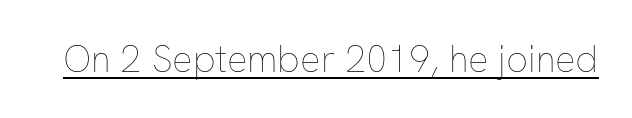
These characters rest on top of a visible drawn line. Do the characters align in a grid? No, the font is proportional. A typesetter would mark this as roman, not italic. Think standard paragraph weight, or any step lighter than that. The face used here is rendered with its standard letterfit.
